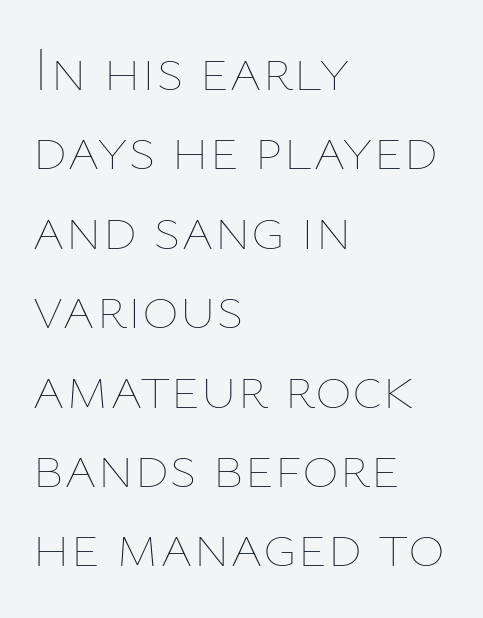
{"italic": "no", "bold": "no", "weight": "thin", "width": "normal", "stroke_contrast": "low", "x_height": "medium", "monospaced": "no", "underline": "no", "align": "left", "line_spacing": "normal", "line_spacing_ratio": 1.26, "letter_spacing": "normal", "letter_spacing_em": 0.0, "glyph_px": 63}
